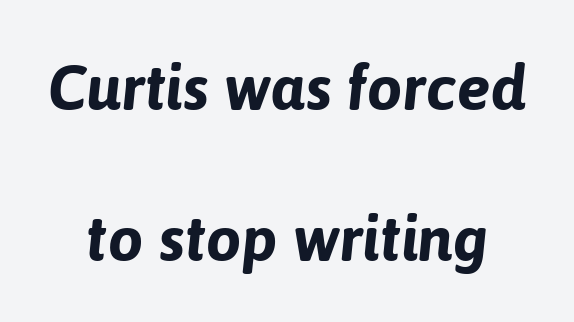
{"italic": "yes", "lean": "right", "slant_degrees": 6, "bold": "yes", "weight": "bold", "width": "normal", "stroke_contrast": "low", "x_height": "medium", "monospaced": "no", "underline": "no", "line_spacing": "loose", "line_spacing_ratio": 2.39, "letter_spacing": "normal", "letter_spacing_em": 0.0, "glyph_px": 63}
